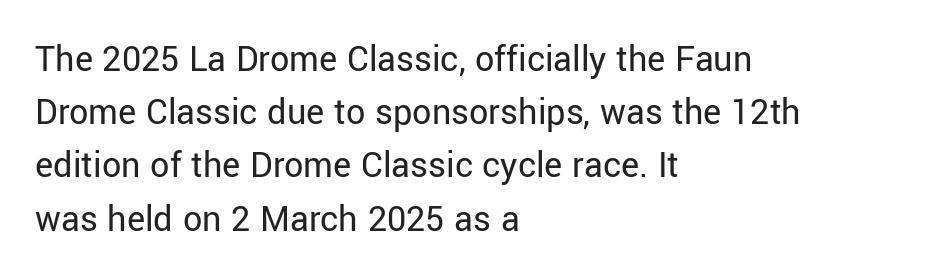
Each letter keeps its own natural width here, so spacing adapts to shape. This rendering leaves character spacing at its baseline value. Leading matches the norm, producing a regular column. Posture: upright roman.
